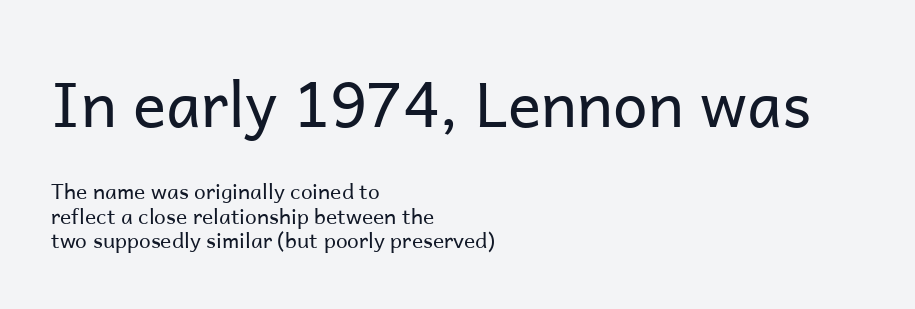
{"serif": "no", "italic": "no", "bold": "no", "weight": "regular", "width": "normal", "stroke_contrast": "low", "x_height": "medium", "monospaced": "no", "underline": "no", "align": "left", "line_spacing_ratio": 1.17, "letter_spacing": "normal", "letter_spacing_em": 0.0, "larger_block": "first", "size_ratio": 2.95, "glyph_px": 62}
